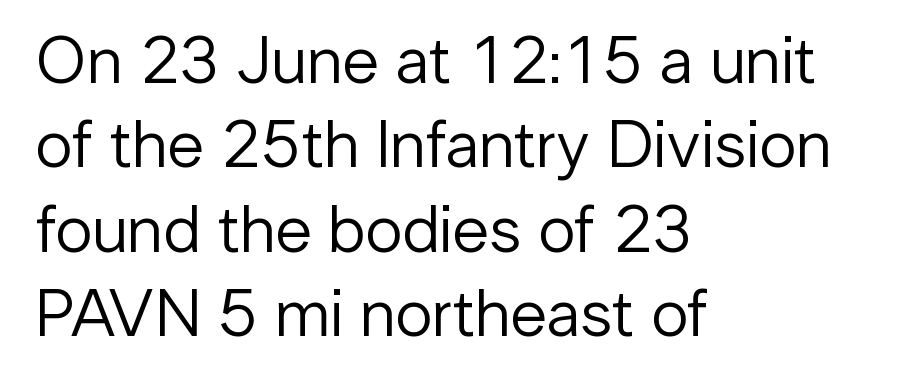
Q: Is the text bold? A: No.
Q: Is the text italic (slanted)? A: No, it is upright.
Q: Is the typeface a serif or a sans-serif typeface? A: Sans-serif.
Q: Is the text underlined? A: No.
Q: How is the paragraph aligned? A: Left-aligned.
Q: Is the spacing between letters normal or unusually wide? A: Normal.
Q: Is the spacing between lines tight, normal or loose? A: Normal.
Q: Width (condensed, normal, or wide)? A: Normal.
Q: Stroke contrast? A: Low.
Q: x-height? A: Medium.
Q: Monospaced? A: No.
